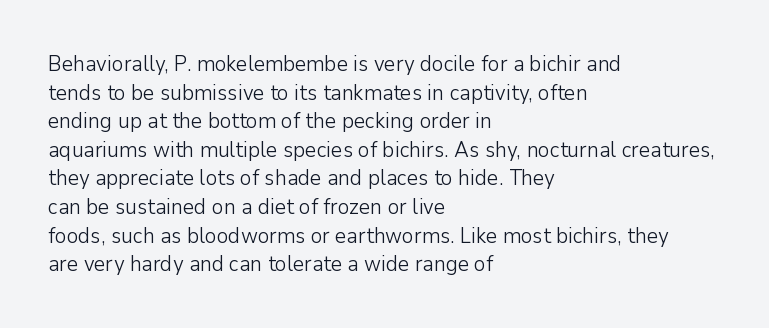
{"italic": "no", "bold": "no", "underline": "no", "align": "left", "line_spacing": "normal", "line_spacing_ratio": 1.3, "letter_spacing": "normal", "letter_spacing_em": 0.0, "glyph_px": 22}
